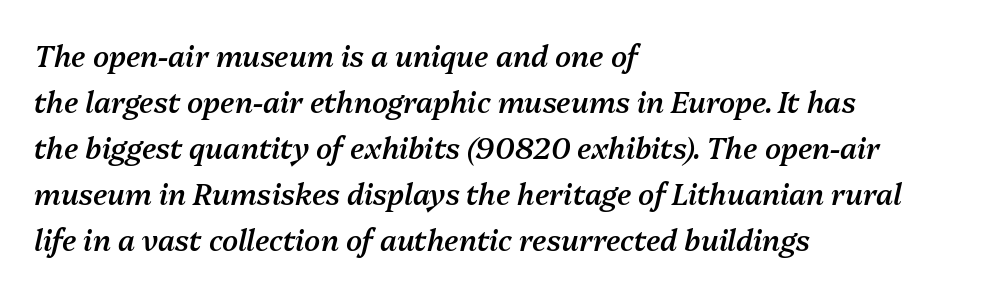
The image shows 29 px semibold type, italic (leaning right); set left-aligned, normal line spacing (1.59x), normal letter spacing, not underlined; medium stroke contrast and a medium x-height.
